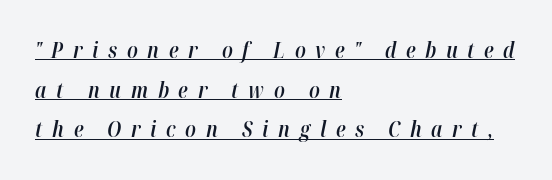
Q: Is the text bold? A: Semi-bold.
Q: Is the text italic (slanted)? A: Yes, it leans right by about 12 degrees.
Q: Is the text underlined? A: Yes.
Q: How is the paragraph aligned? A: Left-aligned.
Q: Is the spacing between letters normal or unusually wide? A: Unusually wide.
